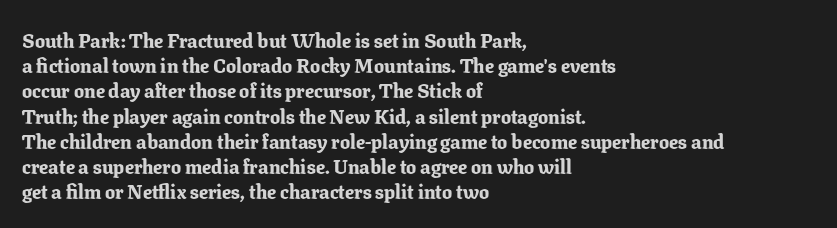
The image shows 20 px bold type, upright; set left-aligned, normal line spacing (1.26x), normal letter spacing, not underlined.
